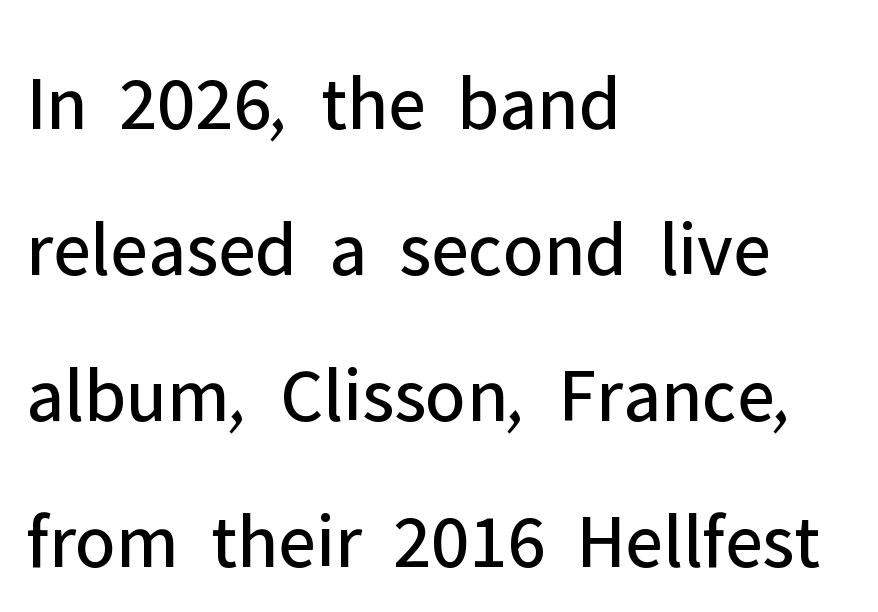
The image shows 78 px regular-weight sans-serif type, upright; set left-aligned, line spacing 1.87x, normal letter spacing, not underlined; low stroke contrast and a medium x-height.
